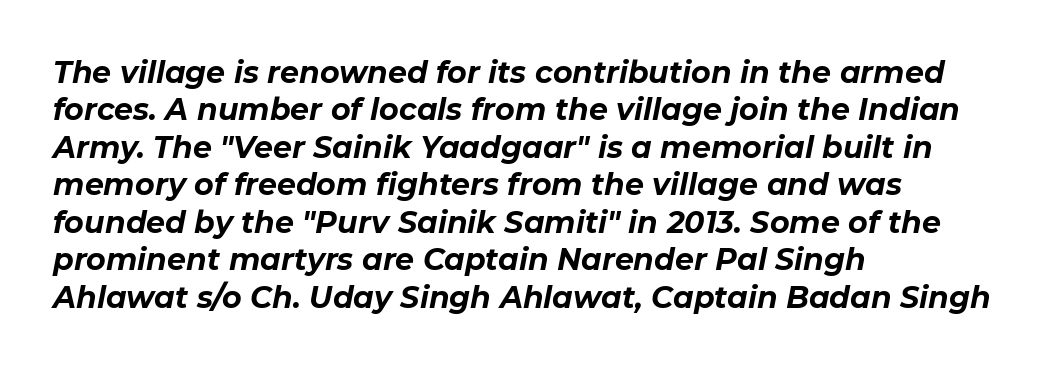
{"italic": "yes", "lean": "right", "slant_degrees": 11, "bold": "yes", "weight": "bold", "width": "normal", "stroke_contrast": "low", "x_height": "medium", "monospaced": "no", "underline": "no", "align": "left", "line_spacing": "normal", "line_spacing_ratio": 1.25, "letter_spacing": "normal", "letter_spacing_em": 0.0, "glyph_px": 30}
